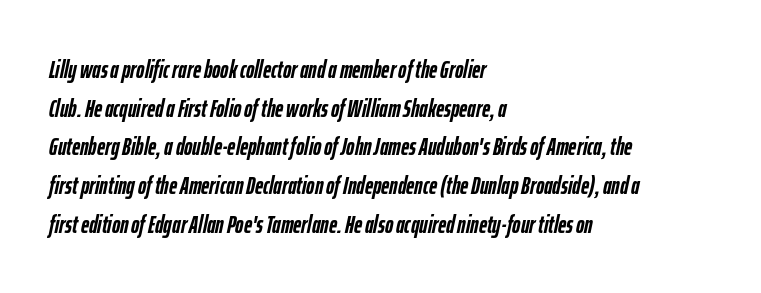
Decoration check: the copy has no underline. The letters are slanted; this is an italic face. Pretty heavy lettering here — definitely bold. Regarding leading, the lines here are spaced in the standard way. The ragged edge is on the right, which tells us the setting is flush left. The letters sit at their default tracking, neither squeezed nor spread.
